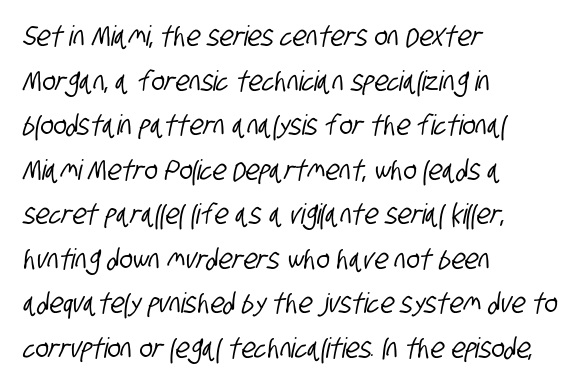
Words float on clear page, feet unadorned. Notice how descenders clear the ascenders below comfortably — that's standard leading. These lines are set flush left with a ragged right edge. You could not count columns in this text — the font is proportionally spaced. Letter spacing: default.
